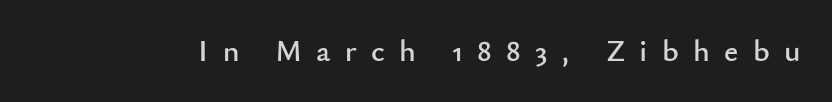
Is this a fixed-width face? No — the glyphs have proportional, varying widths. The letters are spread apart with noticeably loose tracking. Bare-footed words on every line. Rendered with straight, roman letterforms. Letterform terminals end flat and unadorned throughout the passage.
